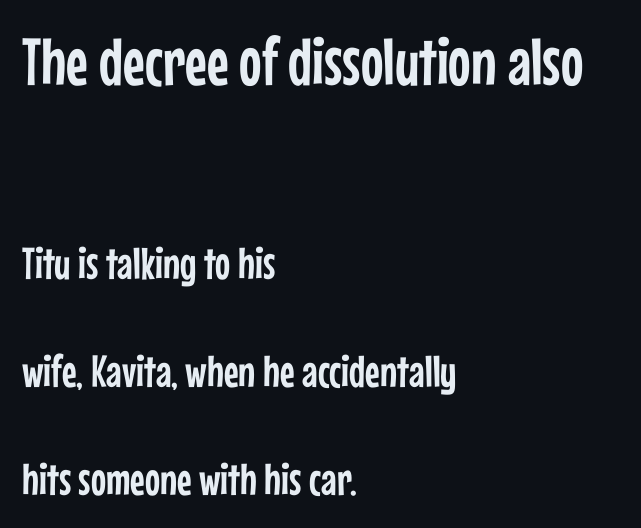
This rendering leaves character spacing at its baseline value. A student would call this left alignment; a typographer would say flush left, rag right. The rendering uses natural spacing where letterforms have individual widths. Compare the two chunks: the upper has the greater cap height. One glance says open: line gaps are wider than usual. The passage shown is not underscored anywhere.
